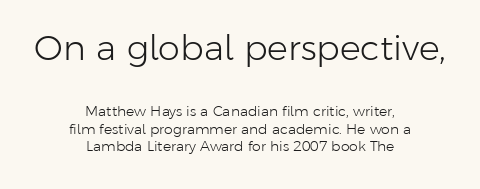
Q: Is the text bold? A: No.
Q: Is the text italic (slanted)? A: No, it is upright.
Q: Is the typeface a serif or a sans-serif typeface? A: Sans-serif.
Q: Is the text underlined? A: No.
Q: How is the paragraph aligned? A: Centered.
Q: Is the spacing between letters normal or unusually wide? A: Normal.
Q: Which block of text is set in a larger size, the first (top) or the second (bottom)? A: The first (top) one.
Q: Width (condensed, normal, or wide)? A: Normal.
Q: Stroke contrast? A: Low.
Q: x-height? A: Medium.
Q: Monospaced? A: No.
